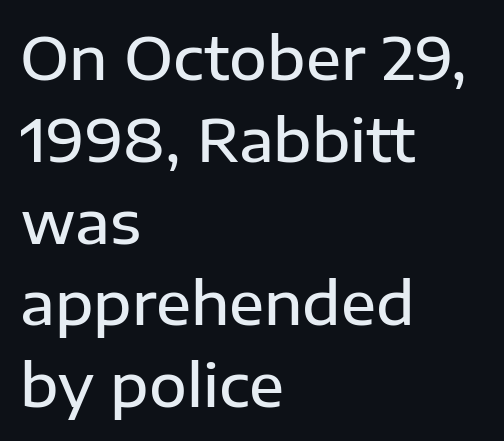
Q: Is the text bold? A: Semi-bold.
Q: Is the text italic (slanted)? A: No, it is upright.
Q: Is the typeface a serif or a sans-serif typeface? A: Sans-serif.
Q: Is the text underlined? A: No.
Q: How is the paragraph aligned? A: Left-aligned.
Q: Is the spacing between letters normal or unusually wide? A: Normal.
Q: Is the spacing between lines tight, normal or loose? A: Normal.
Q: Width (condensed, normal, or wide)? A: Normal.
Q: Stroke contrast? A: Low.
Q: x-height? A: Medium.
Q: Monospaced? A: No.
